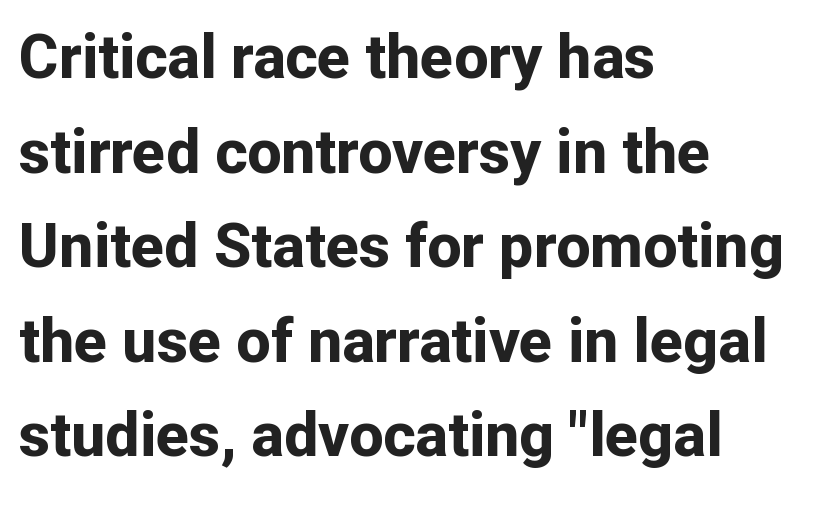
The letterforms sit shoulder to shoulder at normal distance. Does the weight exceed regular? Yes, all the way to bold. Note: no serifs on the glyphs. Horizontally, the lines are justified to the leading edge only. The gap between lines stays unmarked.
